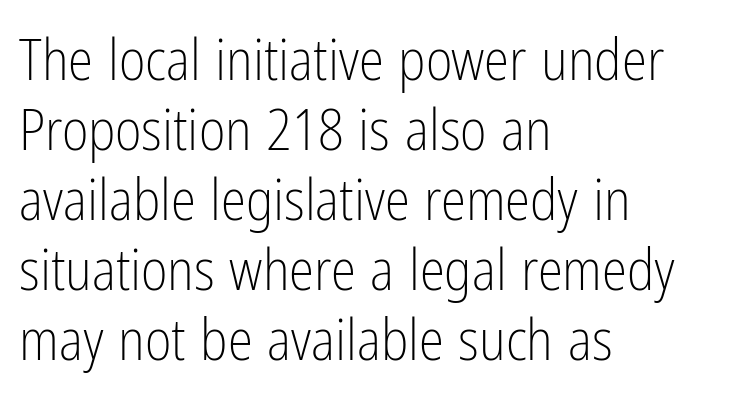
{"serif": "no", "italic": "no", "bold": "no", "weight": "light", "width": "condensed", "stroke_contrast": "low", "x_height": "medium", "monospaced": "no", "underline": "no", "align": "left", "line_spacing_ratio": 1.23, "letter_spacing": "normal", "letter_spacing_em": 0.0, "glyph_px": 57}
